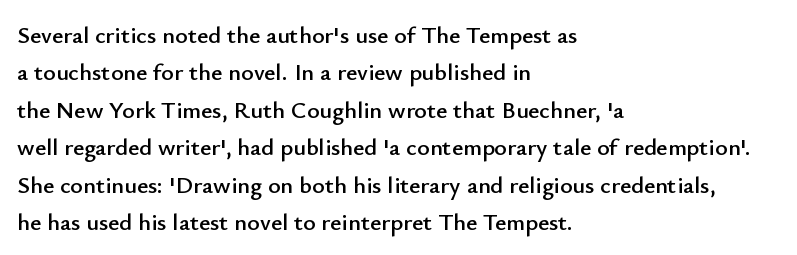
Q: Is the text italic (slanted)? A: No, it is upright.
Q: Is the text underlined? A: No.
Q: How is the paragraph aligned? A: Left-aligned.
Q: Is the spacing between letters normal or unusually wide? A: Normal.
Q: Is the spacing between lines tight, normal or loose? A: Normal.
